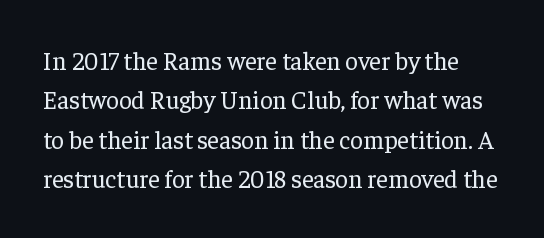
The image shows 25 px text type, upright; set normal line spacing (1.58x), normal letter spacing, not underlined.
